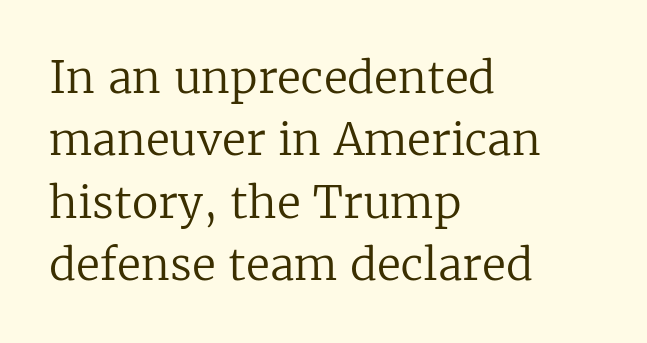
A quiet, ordinary-to-light weight characterises the typeface. A typesetter would mark this as roman, not italic. Compared with typical body copy, the letter spacing here is the same. Glance below the letters and you will spot only blank space.
